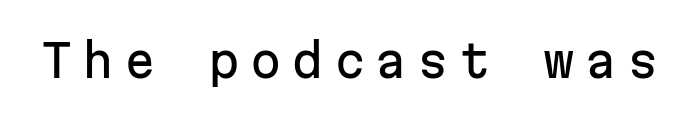
Designer's note — italics off, roman on. Every character here occupies the same horizontal width, giving the sample a typewriter-like rhythm. The passage shown is typeset with a sans-serif family. Any mark beneath the type? The region is blank. Substantial extra tracking has been applied to these lines.
